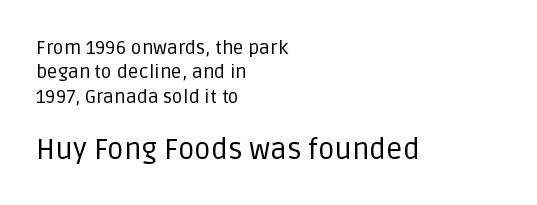
The image shows 29 px regular-weight sans-serif type, upright; set left-aligned, normal line spacing (1.28x), normal letter spacing, not underlined; the second (bottom) block is 1.53x larger; low stroke contrast and a large x-height.
